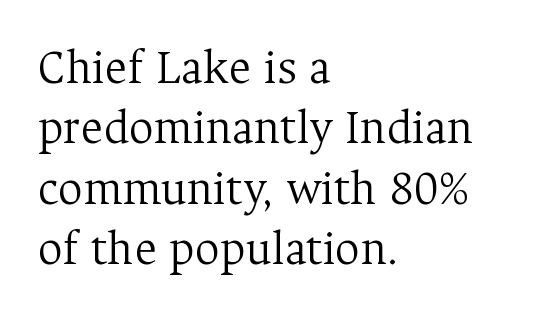
The image shows 49 px light serif type, upright; set left-aligned, line spacing 1.23x, normal letter spacing, not underlined; medium stroke contrast and a medium x-height.
